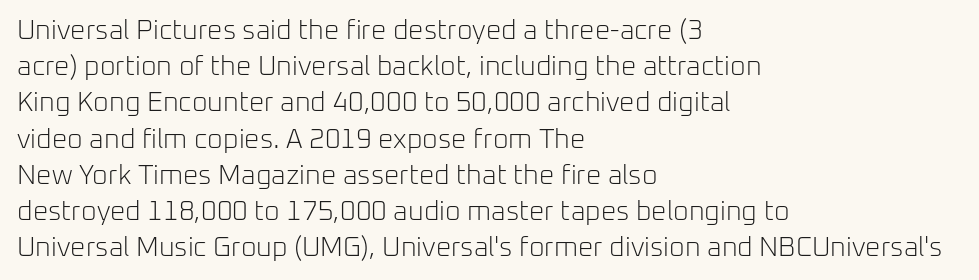
The image shows 27 px text type, upright; set left-aligned, normal line spacing (1.34x), normal letter spacing, not underlined.
